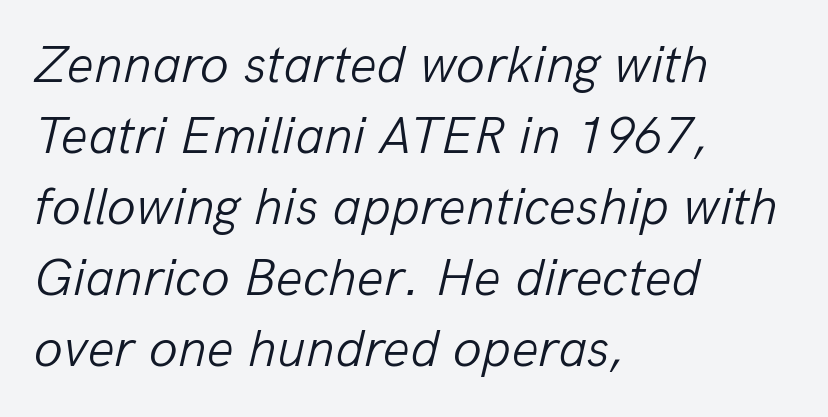
The image shows 53 px light type, italic (leaning right); set left-aligned, normal line spacing (1.34x), normal letter spacing, not underlined; low stroke contrast and a medium x-height.
